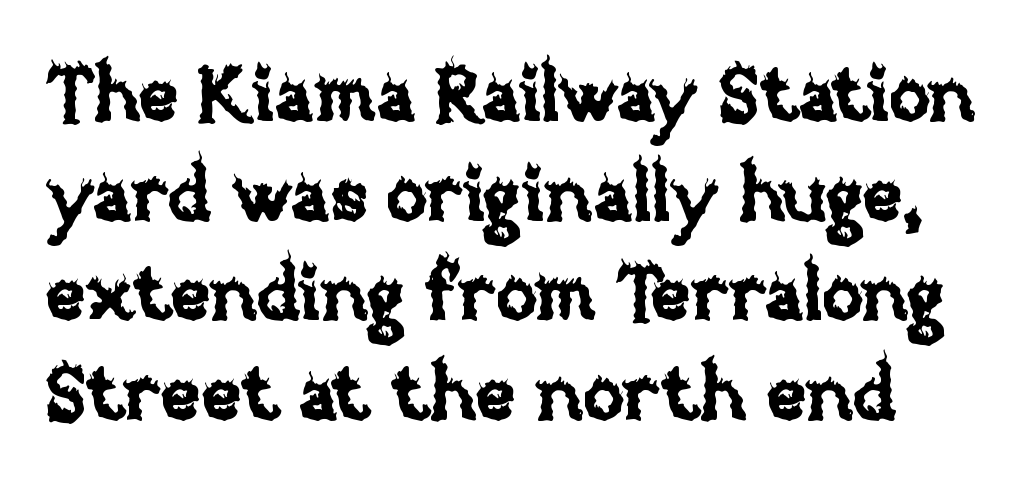
{"italic": "no", "width": "normal", "stroke_contrast": "low", "x_height": "large", "monospaced": "no", "underline": "no", "line_spacing": "normal", "line_spacing_ratio": 1.31, "letter_spacing": "normal", "letter_spacing_em": 0.0, "glyph_px": 76}
